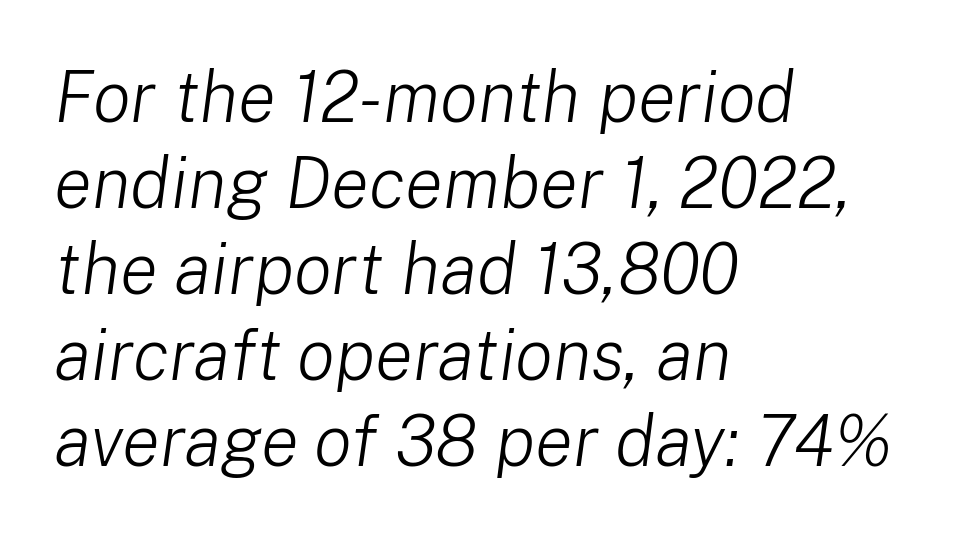
Q: Is the text bold? A: No.
Q: Is the text italic (slanted)? A: Yes, it leans right by about 8 degrees.
Q: Is the text underlined? A: No.
Q: How is the paragraph aligned? A: Left-aligned.
Q: Is the spacing between letters normal or unusually wide? A: Normal.
Q: Width (condensed, normal, or wide)? A: Normal.
Q: Stroke contrast? A: Low.
Q: x-height? A: Medium.
Q: Monospaced? A: No.
